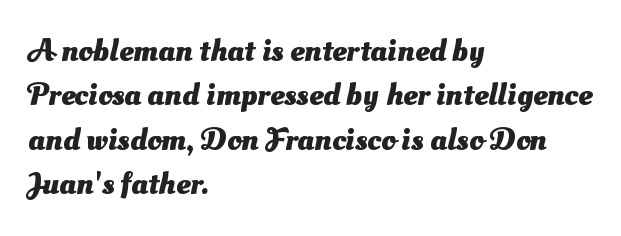
{"serif": "no", "bold": "yes", "weight": "heavy", "width": "normal", "stroke_contrast": "medium", "x_height": "small", "monospaced": "no", "underline": "no", "align": "left", "line_spacing": "normal", "line_spacing_ratio": 1.39, "letter_spacing": "normal", "letter_spacing_em": 0.0, "glyph_px": 32}
